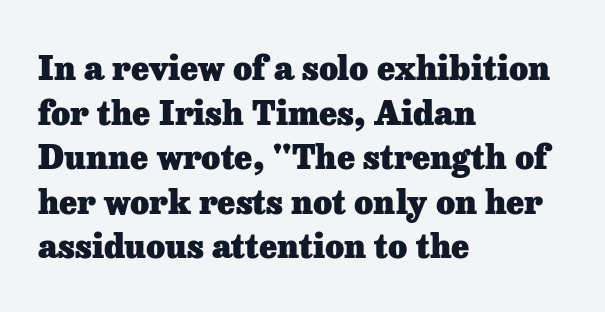
The image shows 33 px heavy serif type, upright; set left-aligned, normal line spacing (1.35x), normal letter spacing, not underlined; low stroke contrast and a medium x-height.
